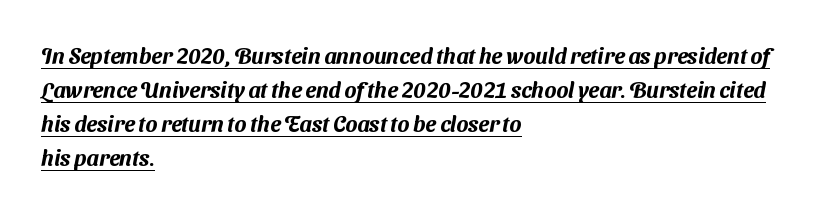
Does the leading feel generous? No, just average. What decoration does the sample have? An underline. Typeset ragged right — the left edge is the straight one. Standard letterfit; no display-style spreading of the glyphs.
